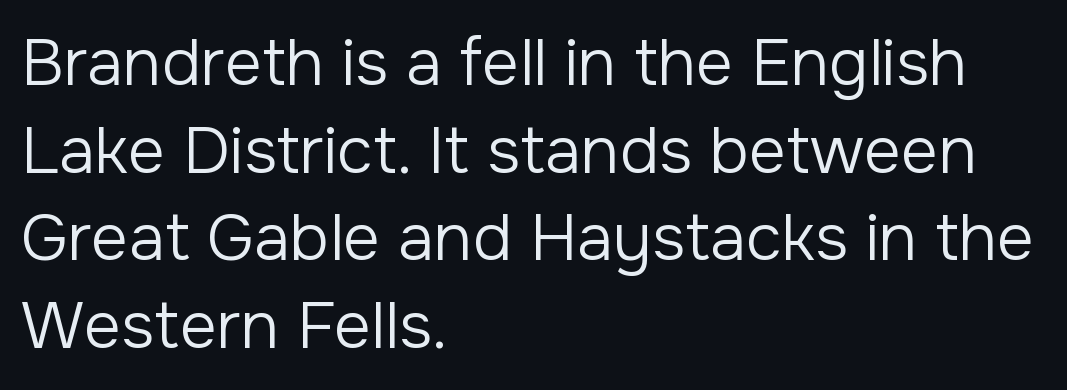
Q: Is the text bold? A: No.
Q: Is the text italic (slanted)? A: No, it is upright.
Q: Is the typeface a serif or a sans-serif typeface? A: Sans-serif.
Q: Is the text underlined? A: No.
Q: How is the paragraph aligned? A: Left-aligned.
Q: Is the spacing between letters normal or unusually wide? A: Normal.
Q: Is the spacing between lines tight, normal or loose? A: Normal.
Q: Width (condensed, normal, or wide)? A: Normal.
Q: Stroke contrast? A: Low.
Q: x-height? A: Medium.
Q: Monospaced? A: No.
